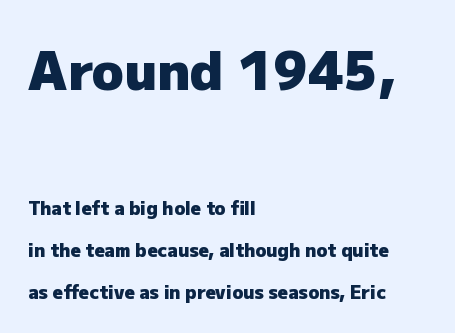
Here the first block reads like a headline and the second like body copy. Check under the words: just untouched page. Each glyph is drawn with heavy, bold strokes. This sample has the flowing, uneven cadence of proportional lettering. A typesetter would mark this as roman, not italic.
